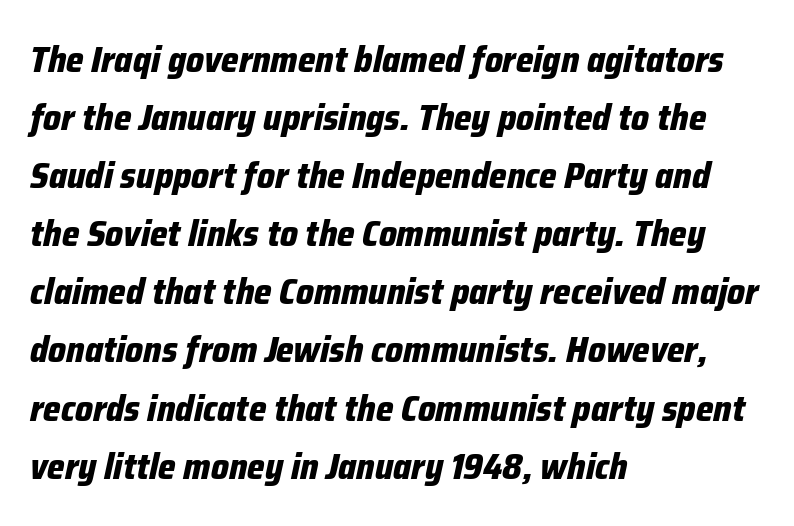
Looks like regular typesetting: each glyph gets only the width it needs. Where is the straight margin? On the left. Notice how descenders clear the ascenders below comfortably — that's standard leading. Bare-footed words on every line. The passage shown is emphatically bold.
